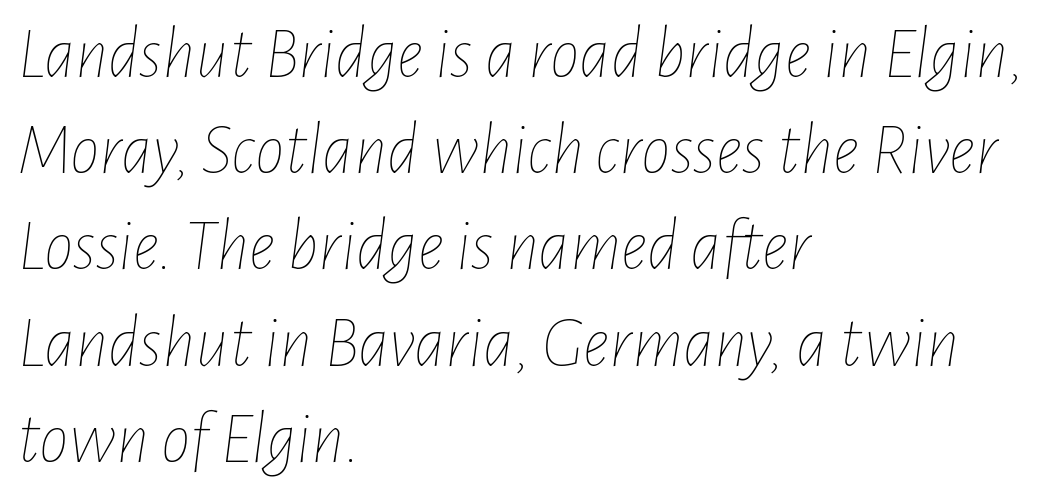
Q: Is the text bold? A: No.
Q: Is the text italic (slanted)? A: Yes, it leans right by about 7 degrees.
Q: Is the text underlined? A: No.
Q: How is the paragraph aligned? A: Left-aligned.
Q: Is the spacing between letters normal or unusually wide? A: Normal.
Q: Is the spacing between lines tight, normal or loose? A: Normal.
Q: Width (condensed, normal, or wide)? A: Condensed.
Q: Stroke contrast? A: Low.
Q: x-height? A: Medium.
Q: Monospaced? A: No.
